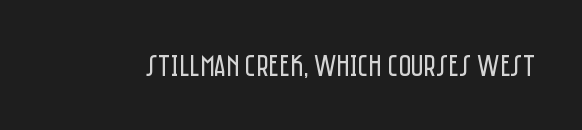
Summary of weight: not heavy and not bold. Classification — sans serif. If you drew a line through each stem, it would be perfectly vertical. The baseline area is clear. Spacing verdict: proportional, widths tailored to each character.
